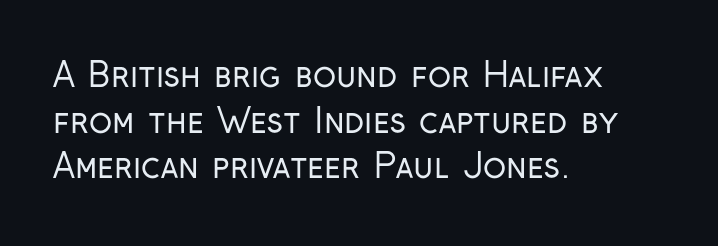
Q: Is the text bold? A: No.
Q: Is the text italic (slanted)? A: No, it is upright.
Q: Is the typeface a serif or a sans-serif typeface? A: Sans-serif.
Q: Is the text underlined? A: No.
Q: How is the paragraph aligned? A: Left-aligned.
Q: Is the spacing between letters normal or unusually wide? A: Normal.
Q: Is the spacing between lines tight, normal or loose? A: Normal.
Q: Width (condensed, normal, or wide)? A: Condensed.
Q: Stroke contrast? A: Low.
Q: x-height? A: Medium.
Q: Monospaced? A: No.
